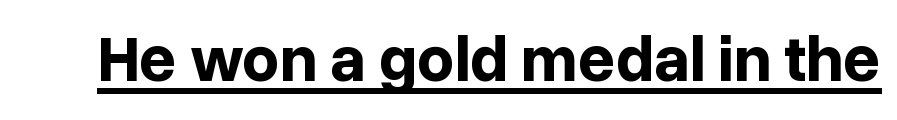
Classification — sans serif. Letter spacing: default. Every character sits straight up, as roman type does. The passage shown is typed in a proportional face where columns would drift. Does a line run under the words? Yes, clearly. Emphasis by weight is at full strength: bold.
